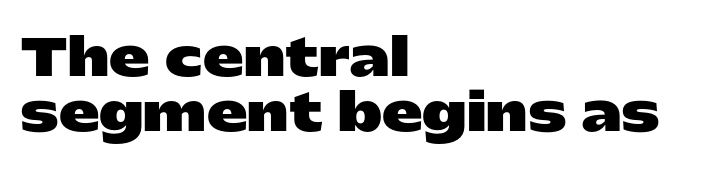
Q: Is the text bold? A: Yes.
Q: Is the text italic (slanted)? A: No, it is upright.
Q: Is the typeface a serif or a sans-serif typeface? A: Sans-serif.
Q: Is the text underlined? A: No.
Q: How is the paragraph aligned? A: Left-aligned.
Q: Is the spacing between letters normal or unusually wide? A: Normal.
Q: Is the spacing between lines tight, normal or loose? A: Tight.
Q: Width (condensed, normal, or wide)? A: Wide.
Q: Stroke contrast? A: Low.
Q: x-height? A: Medium.
Q: Monospaced? A: No.
